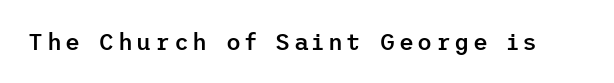
If you drew a line through each stem, it would be perfectly vertical. A bit beefed up — I'd call it semibold rather than bold. Just letters on the line, the space beneath them empty.
